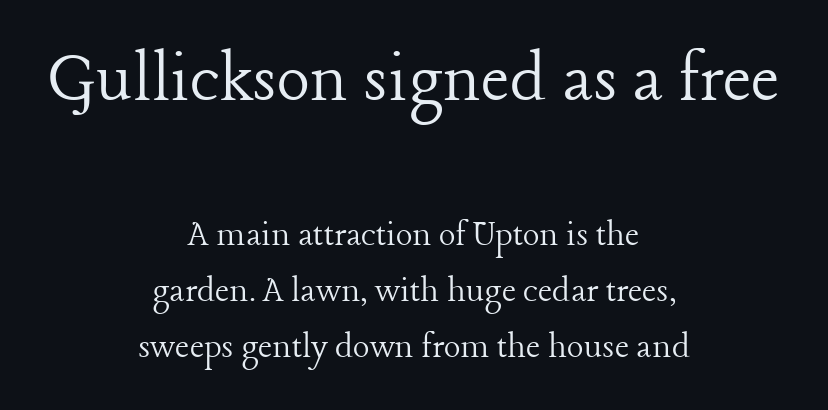
{"serif": "yes", "italic": "no", "bold": "no", "weight": "light", "width": "normal", "stroke_contrast": "low", "x_height": "medium", "monospaced": "no", "underline": "no", "align": "center", "line_spacing": "normal", "line_spacing_ratio": 1.44, "letter_spacing": "normal", "letter_spacing_em": 0.0, "larger_block": "first", "size_ratio": 2.0, "glyph_px": 78}
